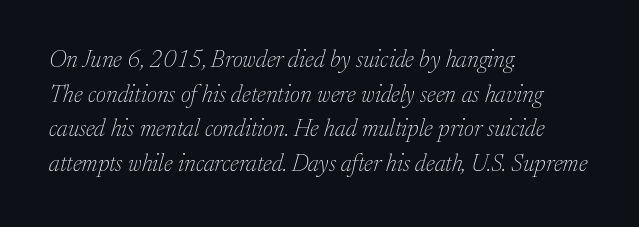
The image shows 24 px text type, italic (leaning right); set left-aligned, normal line spacing (1.44x), normal letter spacing, not underlined.
